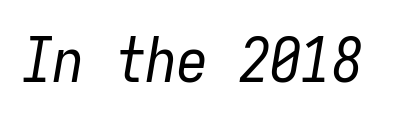
The image shows 62 px regular-weight, condensed type, italic (leaning right), monospaced; set normal letter spacing, not underlined; low stroke contrast and a medium x-height.
